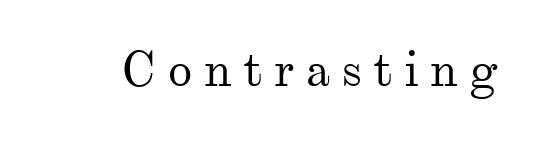
{"serif": "yes", "italic": "no", "bold": "no", "weight": "regular", "width": "normal", "stroke_contrast": "medium", "x_height": "small", "monospaced": "no", "underline": "no", "letter_spacing": "wide", "letter_spacing_em": 0.23, "glyph_px": 49}
